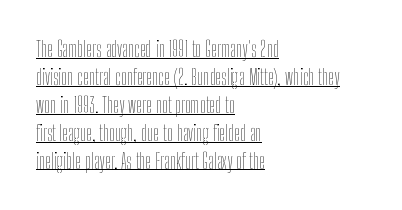
Q: Is the text bold? A: No.
Q: Is the text italic (slanted)? A: No, it is upright.
Q: Is the text underlined? A: Yes.
Q: How is the paragraph aligned? A: Left-aligned.
Q: Is the spacing between letters normal or unusually wide? A: Normal.
Q: Is the spacing between lines tight, normal or loose? A: Normal.
